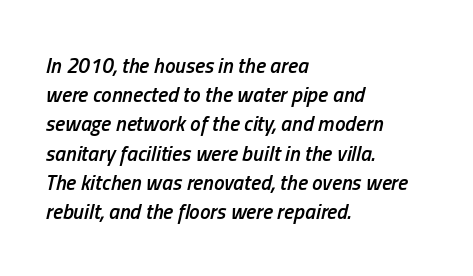
Q: Is the text bold? A: Semi-bold.
Q: Is the text italic (slanted)? A: Yes, it leans right by about 13 degrees.
Q: Is the text underlined? A: No.
Q: How is the paragraph aligned? A: Left-aligned.
Q: Is the spacing between letters normal or unusually wide? A: Normal.
Q: Is the spacing between lines tight, normal or loose? A: Normal.
